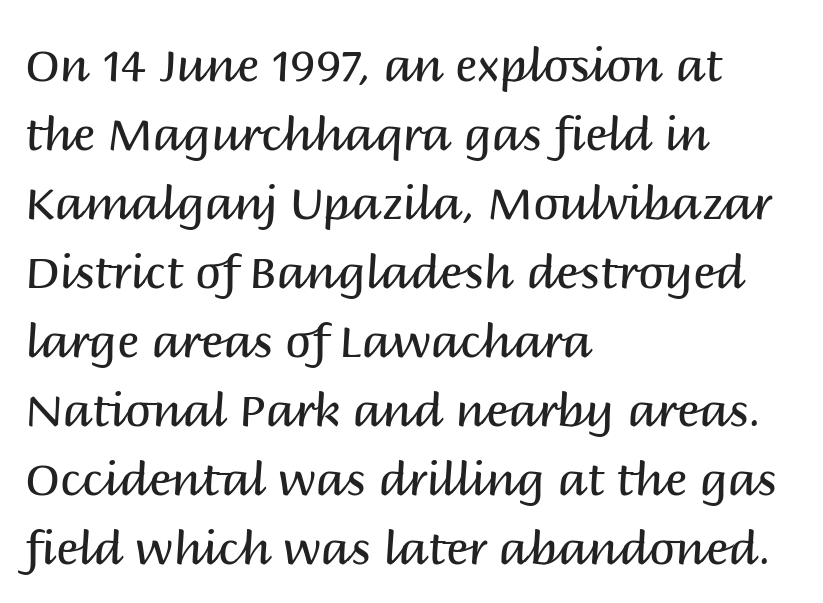
{"serif": "no", "bold": "no", "weight": "regular", "width": "normal", "stroke_contrast": "medium", "x_height": "large", "monospaced": "no", "underline": "no", "align": "left", "line_spacing": "normal", "line_spacing_ratio": 1.5, "letter_spacing": "normal", "letter_spacing_em": 0.0, "glyph_px": 46}
